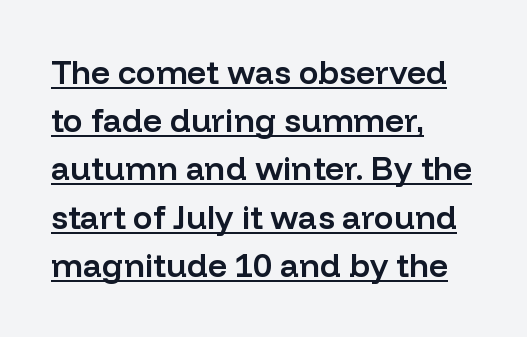
The image shows 33 px semibold sans-serif type, upright; set left-aligned, normal line spacing (1.46x), normal letter spacing, underlined; low stroke contrast and a medium x-height.
